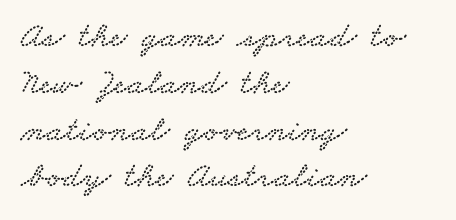
The line texture is even and compact thanks to regular tracking. The strip under each line holds only bare page. In terms of letterform style, serifs are clearly present. This block has exactly the height ordinary leading produces. Varying glyph widths throughout — classic text-font behaviour. The passage is arranged the way most books set body copy — flush left.
